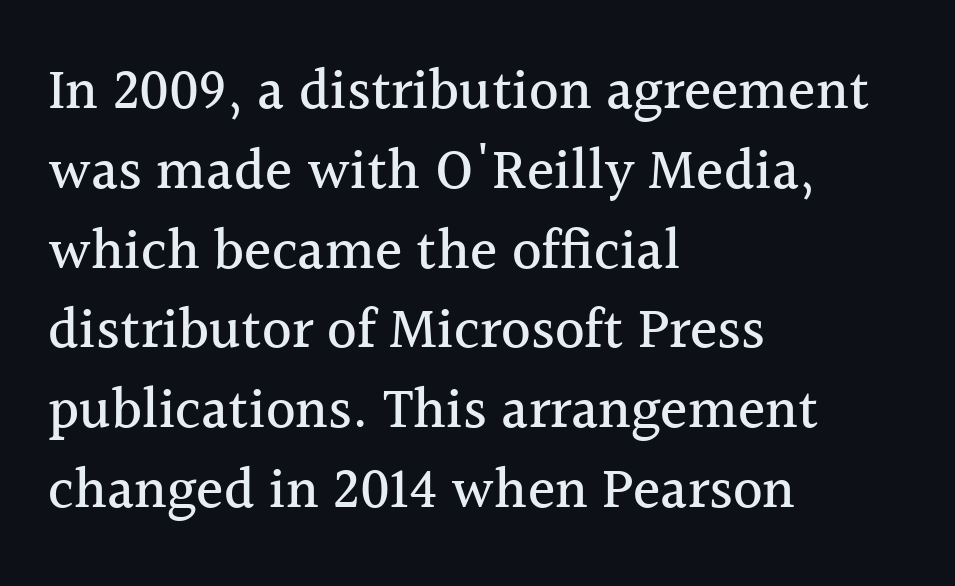
The image shows 57 px serif type, upright; set left-aligned, normal line spacing (1.4x), normal letter spacing, not underlined; a medium x-height.
